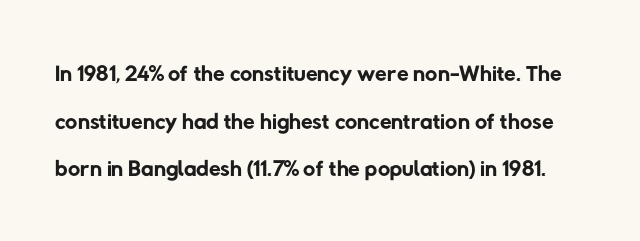
The image shows 34 px regular-weight sans-serif type; set normal line spacing (1.4x), normal letter spacing, not underlined; low stroke contrast and a medium x-height.
